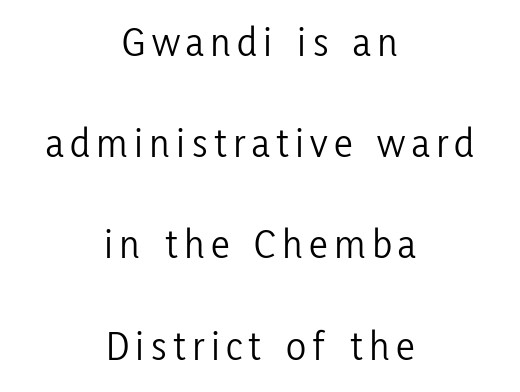
The font sits on the lighter half of the weight spectrum, regular included. The whitespace from short lines is split evenly between both sides. Here the designer chose a conventional face with non-uniform glyph widths. Nobody drew a line under any word here. What kind of face is this? One without serifs — a sans.
